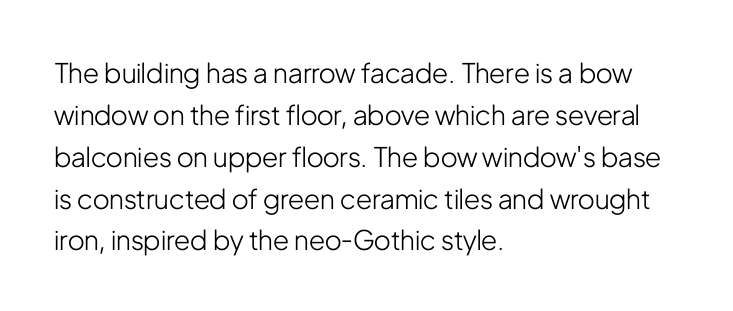
The image shows 27 px text type, upright; set left-aligned, normal line spacing (1.55x), normal letter spacing, not underlined.
